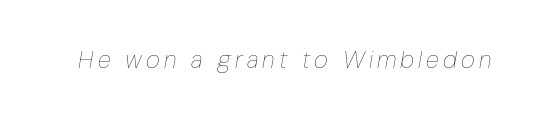
Q: Is the text bold? A: No.
Q: Is the text italic (slanted)? A: Yes, it leans right by about 10 degrees.
Q: Is the text underlined? A: No.
